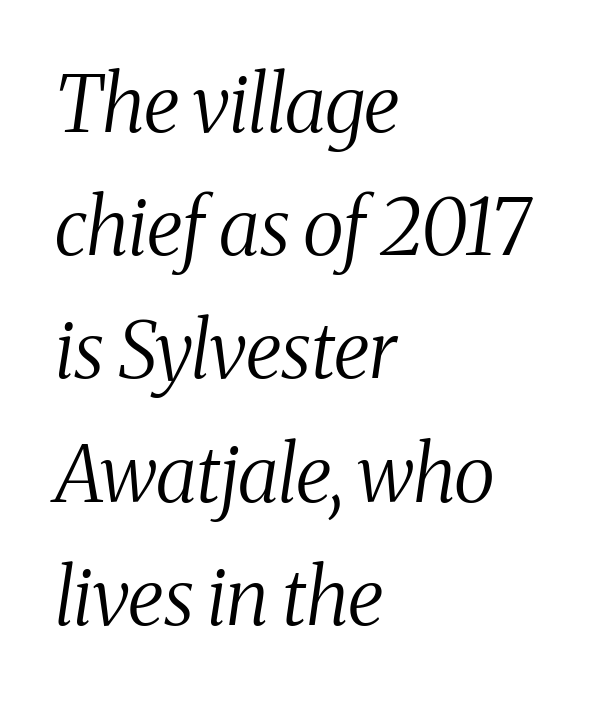
Q: Is the text bold? A: No.
Q: Is the text italic (slanted)? A: Yes, it leans right by about 8 degrees.
Q: Is the typeface a serif or a sans-serif typeface? A: Serif.
Q: Is the text underlined? A: No.
Q: How is the paragraph aligned? A: Left-aligned.
Q: Is the spacing between letters normal or unusually wide? A: Normal.
Q: Is the spacing between lines tight, normal or loose? A: Normal.
Q: Width (condensed, normal, or wide)? A: Condensed.
Q: Stroke contrast? A: Medium.
Q: x-height? A: Medium.
Q: Monospaced? A: No.
